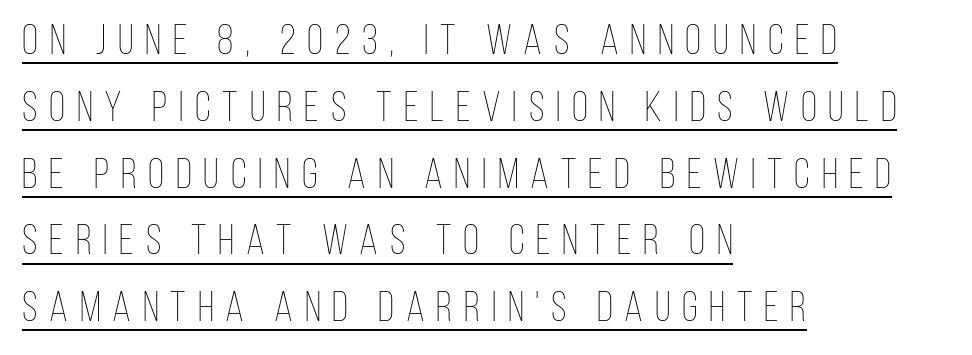
The image shows 42 px thin, condensed type, upright; set left-aligned, normal line spacing (1.59x), unusually wide letter spacing (+0.28 em), underlined; low stroke contrast and a large x-height.
